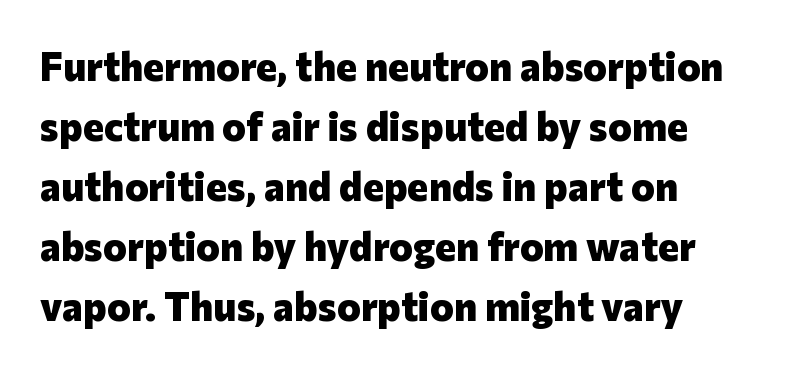
{"serif": "no", "italic": "no", "bold": "yes", "weight": "heavy", "width": "normal", "stroke_contrast": "low", "x_height": "medium", "monospaced": "no", "underline": "no", "align": "left", "line_spacing": "normal", "line_spacing_ratio": 1.5, "letter_spacing": "normal", "letter_spacing_em": 0.0, "glyph_px": 40}
